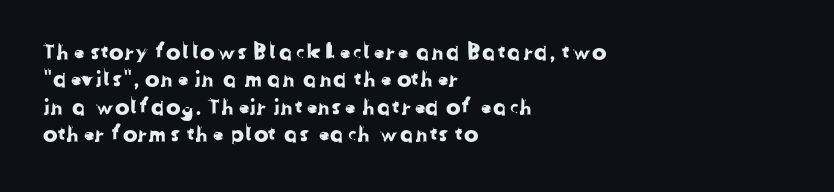
The image shows 22 px text type; set left-aligned, normal line spacing (1.25x), normal letter spacing, not underlined.
